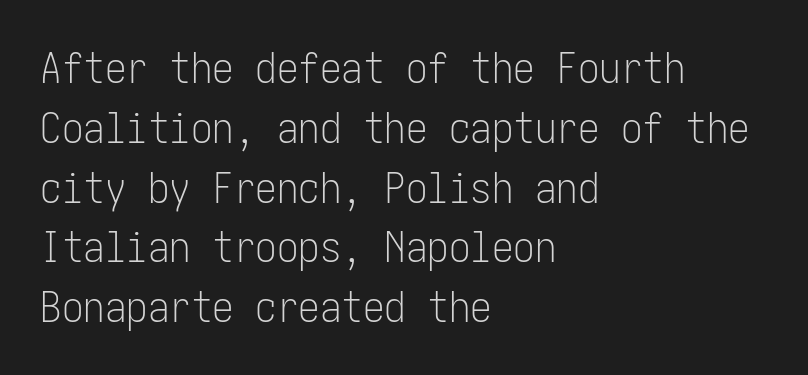
{"serif": "no", "italic": "no", "bold": "no", "weight": "light", "width": "condensed", "stroke_contrast": "low", "x_height": "medium", "underline": "no", "align": "left", "line_spacing": "normal", "line_spacing_ratio": 1.39, "letter_spacing": "normal", "letter_spacing_em": 0.0, "glyph_px": 43}
